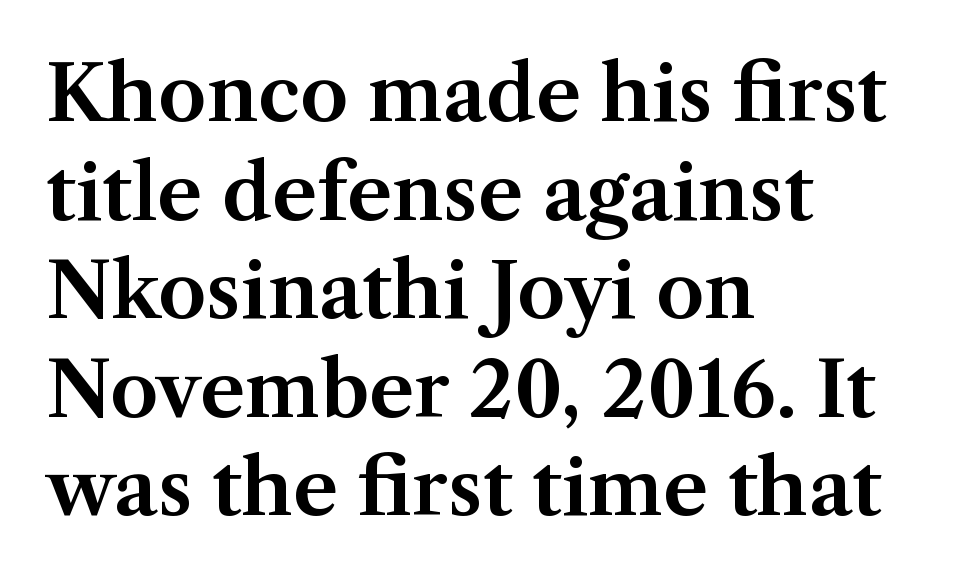
The image shows 77 px serif type, upright; set left-aligned, normal line spacing (1.28x), normal letter spacing, not underlined; medium stroke contrast and a medium x-height.
